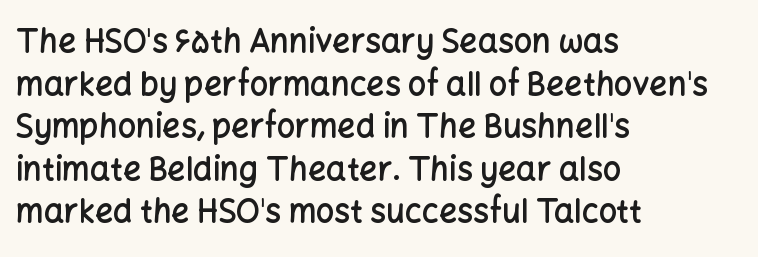
The image shows 32 px semibold sans-serif type, upright; set left-aligned, normal line spacing (1.33x), normal letter spacing, not underlined; low stroke contrast and a medium x-height.
